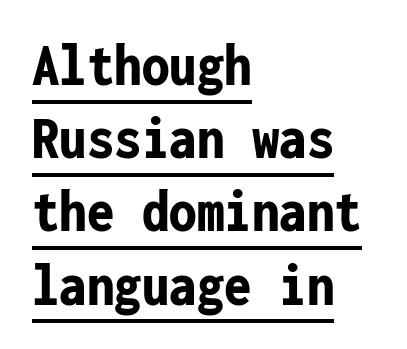
Q: Is the text bold? A: Yes.
Q: Is the text italic (slanted)? A: No, it is upright.
Q: Is the typeface a serif or a sans-serif typeface? A: Sans-serif.
Q: Is the text underlined? A: Yes.
Q: How is the paragraph aligned? A: Left-aligned.
Q: Is the spacing between letters normal or unusually wide? A: Normal.
Q: Width (condensed, normal, or wide)? A: Condensed.
Q: Stroke contrast? A: Low.
Q: x-height? A: Medium.
Q: Monospaced? A: Yes.
